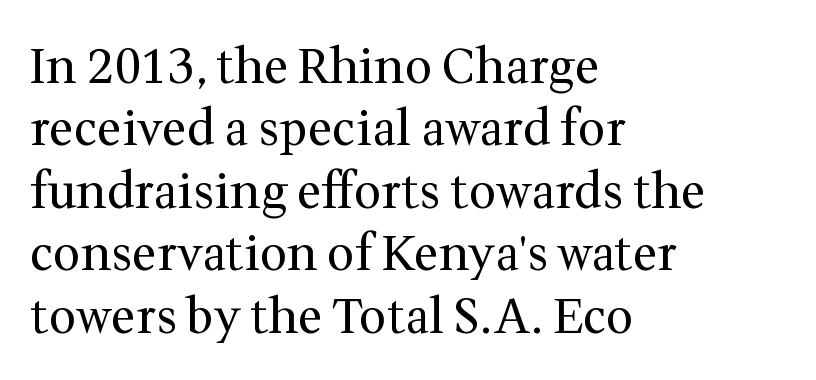
The image shows 48 px regular-weight serif type, upright; set left-aligned, normal line spacing (1.3x), normal letter spacing, not underlined; medium stroke contrast and a medium x-height.
